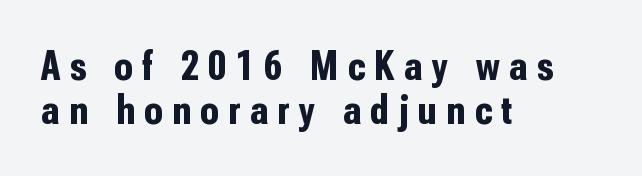
The image shows 42 px bold, condensed sans-serif type, upright; set left-aligned, tight line spacing (1.04x), unusually wide letter spacing (+0.23 em), not underlined; low stroke contrast and a medium x-height.
